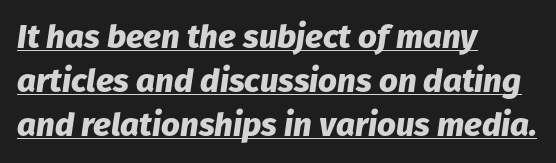
Q: Is the text bold? A: Yes.
Q: Is the text italic (slanted)? A: Yes, it leans right by about 8 degrees.
Q: Is the text underlined? A: Yes.
Q: How is the paragraph aligned? A: Left-aligned.
Q: Is the spacing between letters normal or unusually wide? A: Normal.
Q: Is the spacing between lines tight, normal or loose? A: Normal.
Q: Width (condensed, normal, or wide)? A: Normal.
Q: Stroke contrast? A: Low.
Q: x-height? A: Medium.
Q: Monospaced? A: No.
